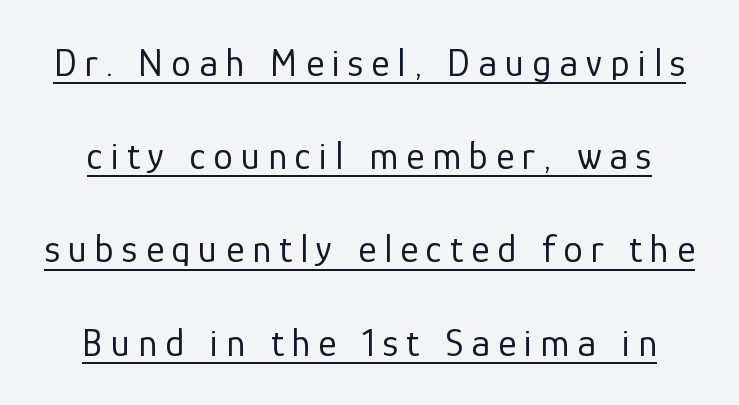
{"serif": "no", "italic": "no", "bold": "no", "weight": "regular", "width": "normal", "stroke_contrast": "low", "x_height": "medium", "monospaced": "no", "underline": "yes", "line_spacing": "loose", "line_spacing_ratio": 2.39, "letter_spacing": "wide", "letter_spacing_em": 0.21, "glyph_px": 39}
